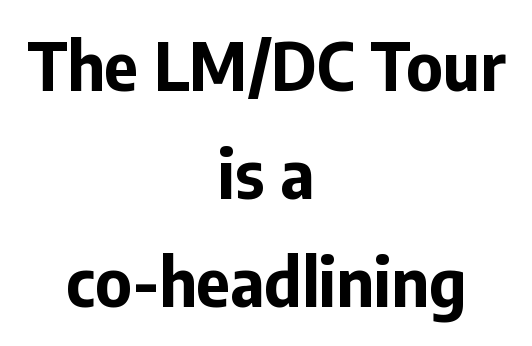
The image shows 66 px bold sans-serif type, upright; set centered, normal line spacing (1.64x), normal letter spacing, not underlined; low stroke contrast and a medium x-height.
